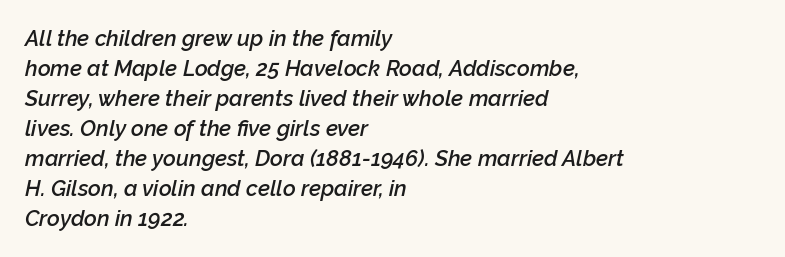
The image shows 22 px text type, italic (leaning right); set left-aligned, normal line spacing (1.36x), normal letter spacing, not underlined.
